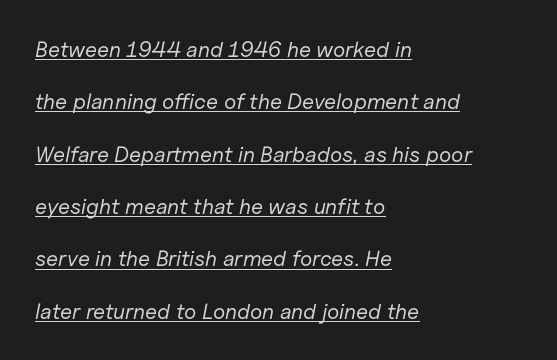
{"italic": "yes", "lean": "right", "slant_degrees": 11, "bold": "no", "underline": "yes", "align": "left", "line_spacing": "loose", "line_spacing_ratio": 2.38, "letter_spacing": "normal", "letter_spacing_em": 0.0, "glyph_px": 22}
